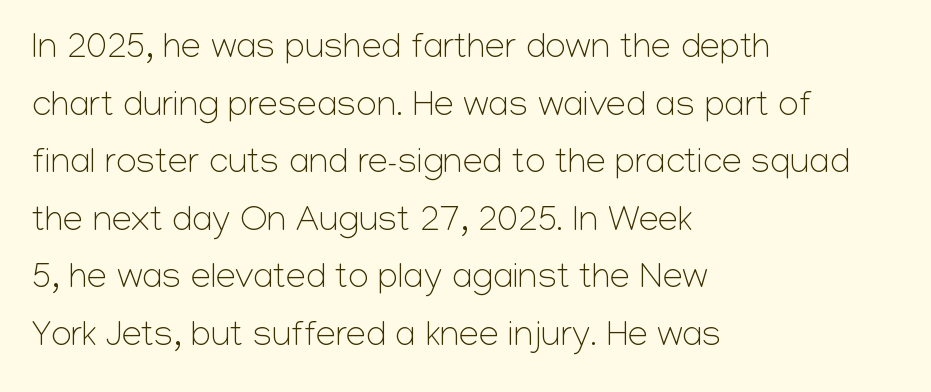
Every stem runs plumb, perpendicular to the baseline. Reading down the block, your eye returns to a fixed left position each line. Tracking value appears to be zero — textbook default spacing. Proportional: the letters do not fall into vertical columns. Baseline-to-baseline distance is the conventional proportion of letter height. The font sits on the lighter half of the weight spectrum, regular included.
